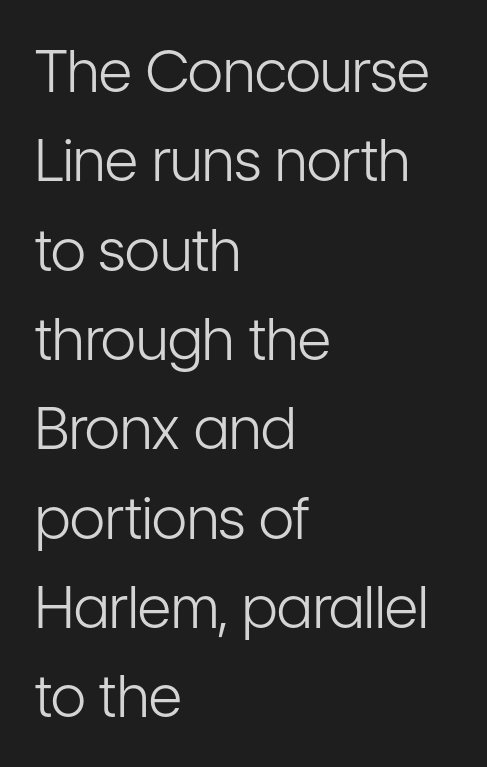
This rendering leaves character spacing at its baseline value. Weight: regular or lighter. If you measured baseline to baseline, you'd find a middling distance. The characters display no serif detailing; their extremities are plain. Underline: absent.
